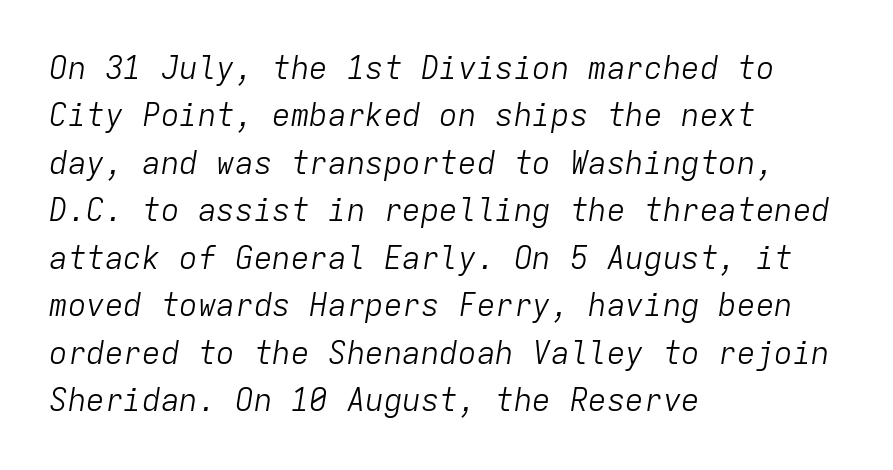
The image shows 31 px light type, italic (leaning right), monospaced; set left-aligned, normal line spacing (1.53x), normal letter spacing, not underlined; low stroke contrast and a medium x-height.
